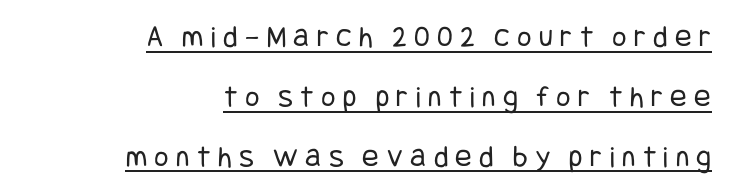
{"serif": "no", "italic": "no", "bold": "no", "weight": "regular", "width": "condensed", "stroke_contrast": "low", "x_height": "large", "underline": "yes", "align": "right", "line_spacing": "loose", "line_spacing_ratio": 1.93, "letter_spacing": "wide", "letter_spacing_em": 0.24, "glyph_px": 31}
